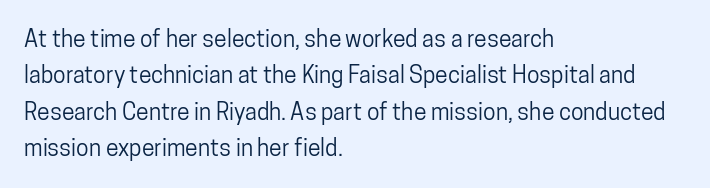
{"italic": "no", "underline": "no", "align": "left", "line_spacing": "normal", "line_spacing_ratio": 1.58, "letter_spacing": "normal", "letter_spacing_em": 0.0, "glyph_px": 23}
